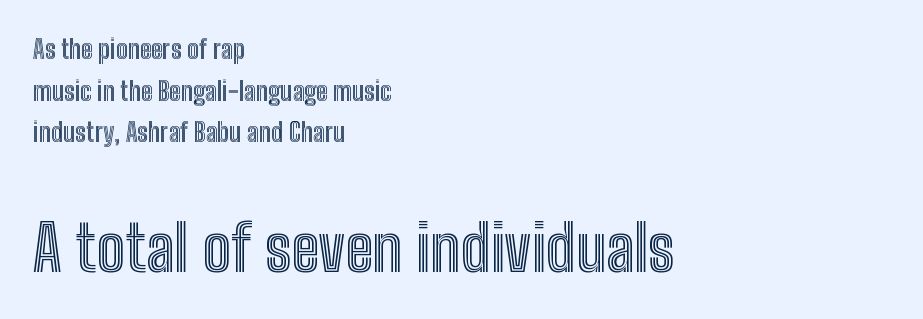
{"italic": "no", "width": "condensed", "x_height": "medium", "monospaced": "no", "underline": "no", "align": "left", "line_spacing": "normal", "line_spacing_ratio": 1.6, "letter_spacing": "normal", "letter_spacing_em": 0.0, "larger_block": "second", "size_ratio": 2.46, "glyph_px": 64}
